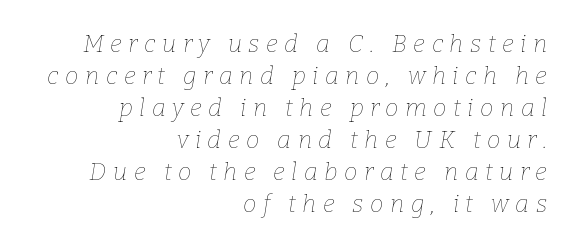
{"italic": "yes", "lean": "right", "slant_degrees": 9, "bold": "no", "underline": "no", "align": "right", "line_spacing": "normal", "line_spacing_ratio": 1.33, "letter_spacing": "wide", "letter_spacing_em": 0.27, "glyph_px": 24}
